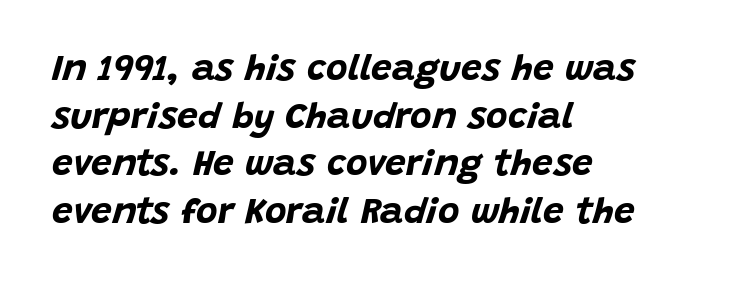
{"italic": "yes", "lean": "right", "slant_degrees": 15, "bold": "yes", "weight": "bold", "width": "normal", "stroke_contrast": "low", "x_height": "large", "monospaced": "no", "underline": "no", "align": "left", "line_spacing": "normal", "line_spacing_ratio": 1.29, "letter_spacing": "normal", "letter_spacing_em": 0.0, "glyph_px": 37}
